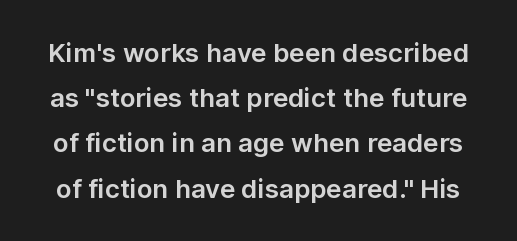
Clear beneath every line of the passage. Do the letters lean? They stand straight. Compared with typical body copy, the letter spacing here is the same.
